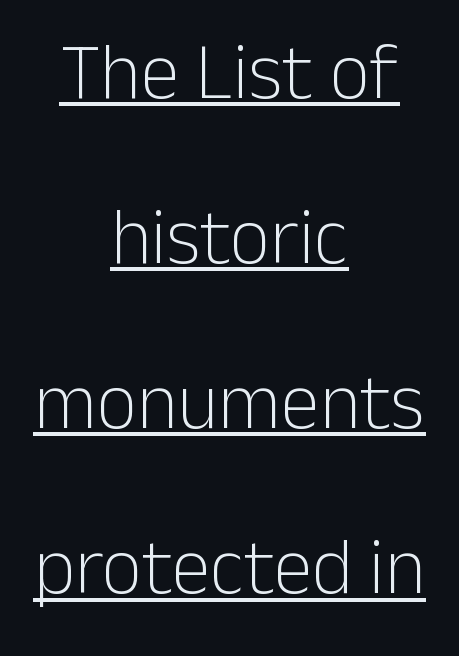
{"serif": "no", "italic": "no", "bold": "no", "weight": "light", "width": "normal", "stroke_contrast": "low", "x_height": "medium", "monospaced": "no", "underline": "yes", "align": "center", "line_spacing": "loose", "line_spacing_ratio": 2.09, "letter_spacing": "normal", "letter_spacing_em": 0.0, "glyph_px": 79}
